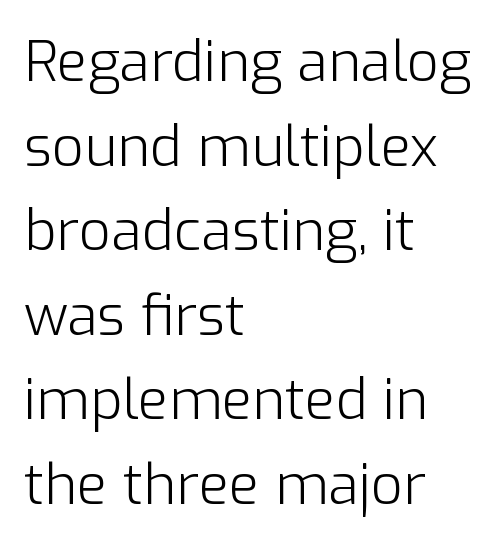
Q: Is the text bold? A: No.
Q: Is the text italic (slanted)? A: No, it is upright.
Q: Is the typeface a serif or a sans-serif typeface? A: Sans-serif.
Q: Is the text underlined? A: No.
Q: How is the paragraph aligned? A: Left-aligned.
Q: Is the spacing between letters normal or unusually wide? A: Normal.
Q: Is the spacing between lines tight, normal or loose? A: Normal.
Q: Width (condensed, normal, or wide)? A: Normal.
Q: Stroke contrast? A: Low.
Q: x-height? A: Medium.
Q: Monospaced? A: No.
